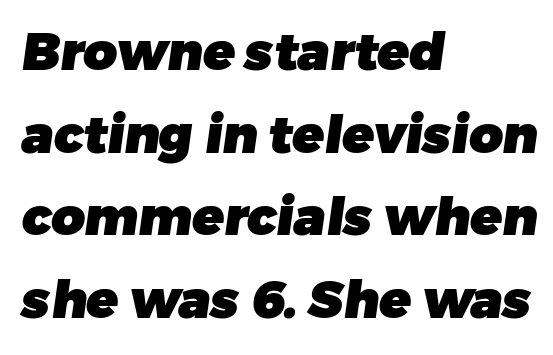
Q: Is the text bold? A: Yes.
Q: Is the typeface a serif or a sans-serif typeface? A: Sans-serif.
Q: Is the text underlined? A: No.
Q: How is the paragraph aligned? A: Left-aligned.
Q: Is the spacing between letters normal or unusually wide? A: Normal.
Q: Is the spacing between lines tight, normal or loose? A: Normal.
Q: Width (condensed, normal, or wide)? A: Normal.
Q: Stroke contrast? A: Low.
Q: x-height? A: Medium.
Q: Monospaced? A: No.
